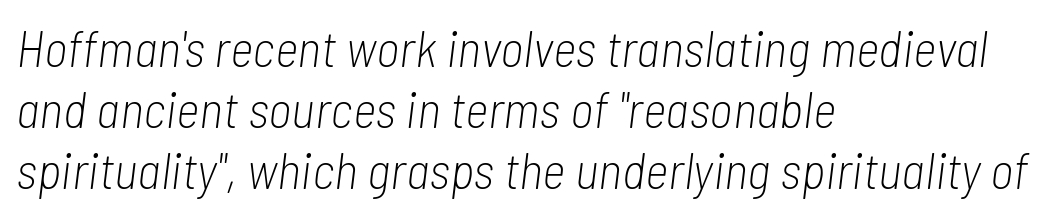
Q: Is the text bold? A: No.
Q: Is the text italic (slanted)? A: Yes, it leans right by about 7 degrees.
Q: Is the text underlined? A: No.
Q: How is the paragraph aligned? A: Left-aligned.
Q: Is the spacing between letters normal or unusually wide? A: Normal.
Q: Width (condensed, normal, or wide)? A: Condensed.
Q: Stroke contrast? A: Low.
Q: x-height? A: Medium.
Q: Monospaced? A: No.
